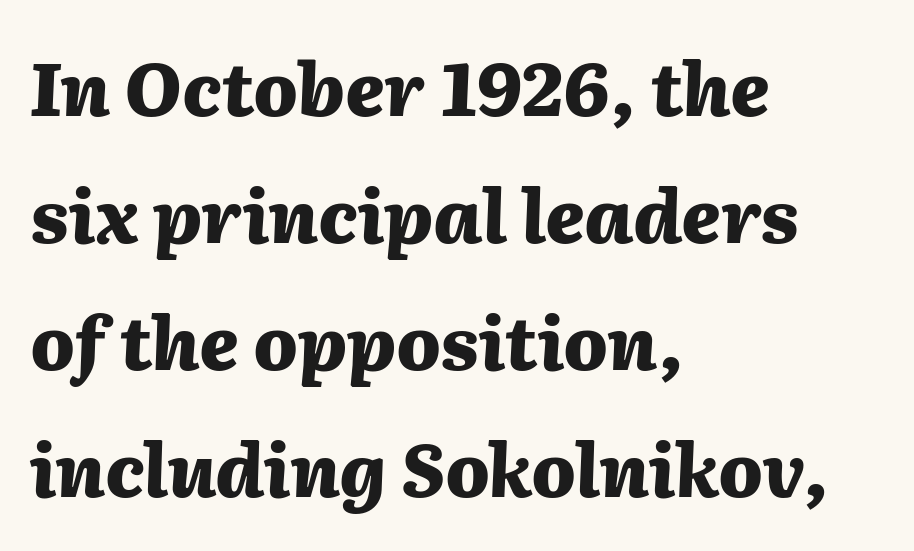
{"italic": "yes", "lean": "right", "slant_degrees": 2, "bold": "yes", "weight": "heavy", "width": "normal", "stroke_contrast": "medium", "x_height": "medium", "monospaced": "no", "underline": "no", "align": "left", "line_spacing_ratio": 1.74, "letter_spacing": "normal", "letter_spacing_em": 0.0, "glyph_px": 73}
